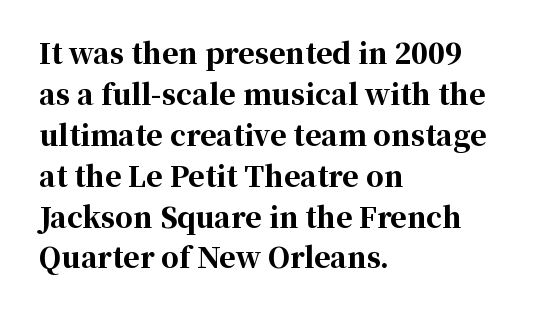
Q: Is the text bold? A: Yes.
Q: Is the text italic (slanted)? A: No, it is upright.
Q: Is the typeface a serif or a sans-serif typeface? A: Serif.
Q: Is the text underlined? A: No.
Q: How is the paragraph aligned? A: Left-aligned.
Q: Is the spacing between letters normal or unusually wide? A: Normal.
Q: Is the spacing between lines tight, normal or loose? A: Normal.
Q: Width (condensed, normal, or wide)? A: Normal.
Q: Stroke contrast? A: High.
Q: x-height? A: Medium.
Q: Monospaced? A: No.
